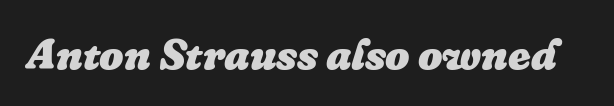
Q: Is the text bold? A: Yes.
Q: Is the text italic (slanted)? A: Yes, it leans right by about 16 degrees.
Q: Is the text underlined? A: No.
Q: Is the spacing between letters normal or unusually wide? A: Normal.
Q: Width (condensed, normal, or wide)? A: Normal.
Q: Stroke contrast? A: Low.
Q: x-height? A: Medium.
Q: Monospaced? A: No.
